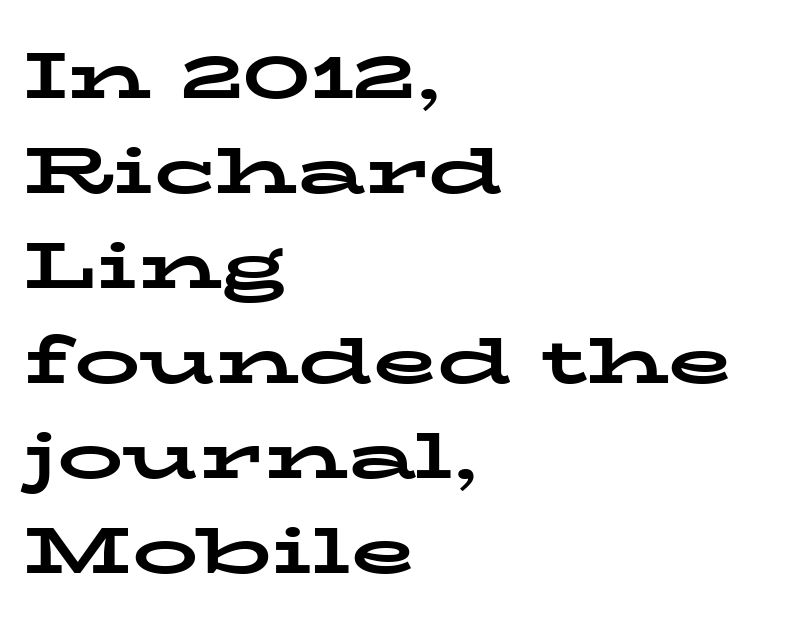
Does extra space separate the letters? No, they use regular spacing. The face used here is proportionally spaced, like ordinary book or web type. Nobody drew a line under any word here. Visually the block forms a straight wall on the left and a jagged coastline on the right. Typographically, this falls in the serif category.
